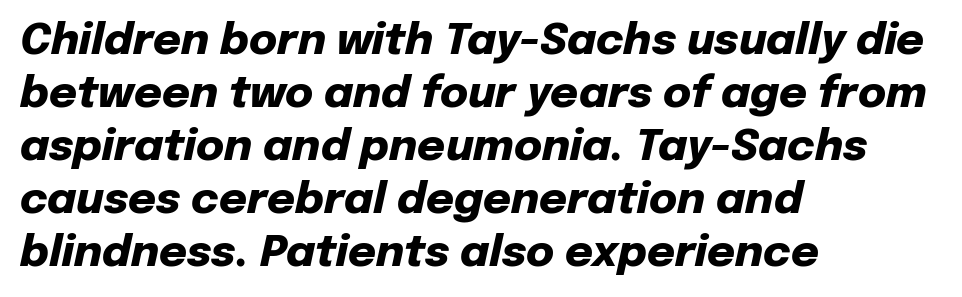
{"italic": "yes", "lean": "right", "slant_degrees": 12, "bold": "yes", "weight": "heavy", "width": "normal", "stroke_contrast": "low", "x_height": "medium", "monospaced": "no", "underline": "no", "align": "left", "line_spacing_ratio": 1.23, "letter_spacing": "normal", "letter_spacing_em": 0.0, "glyph_px": 43}
